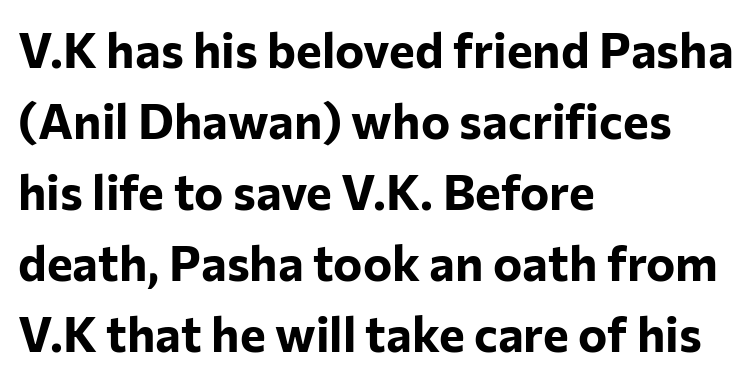
The image shows 49 px bold sans-serif type, upright; set left-aligned, normal line spacing (1.45x), normal letter spacing, not underlined; low stroke contrast and a medium x-height.
